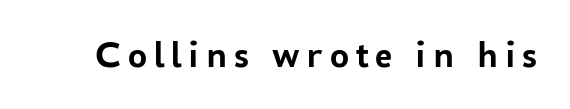
The image shows 38 px semibold sans-serif type, upright; set not underlined; low stroke contrast and a medium x-height.
